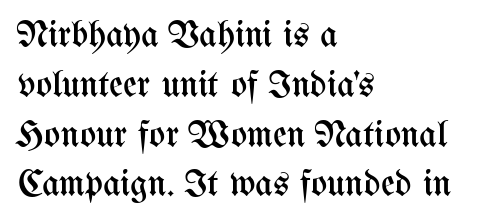
The image shows 38 px regular-weight, condensed type, upright; set left-aligned, normal line spacing (1.31x), normal letter spacing, not underlined; medium stroke contrast and a medium x-height.
